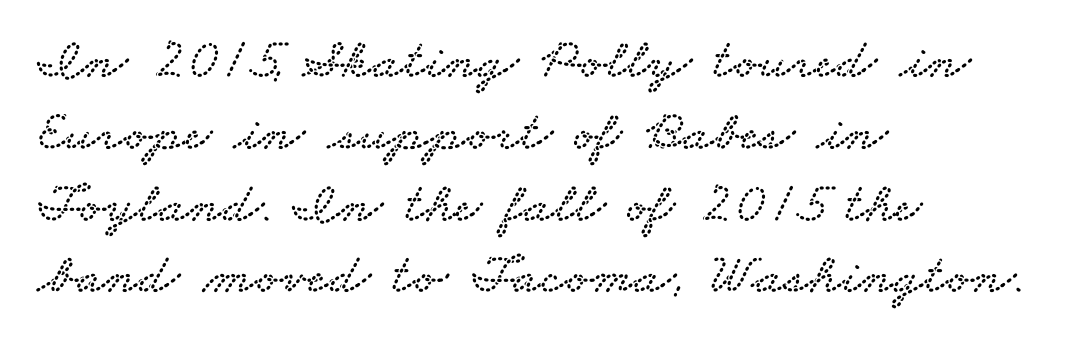
Q: Is the text underlined? A: No.
Q: How is the paragraph aligned? A: Left-aligned.
Q: Is the spacing between letters normal or unusually wide? A: Normal.
Q: Is the spacing between lines tight, normal or loose? A: Normal.
Q: Width (condensed, normal, or wide)? A: Wide.
Q: Stroke contrast? A: Low.
Q: x-height? A: Small.
Q: Monospaced? A: No.
